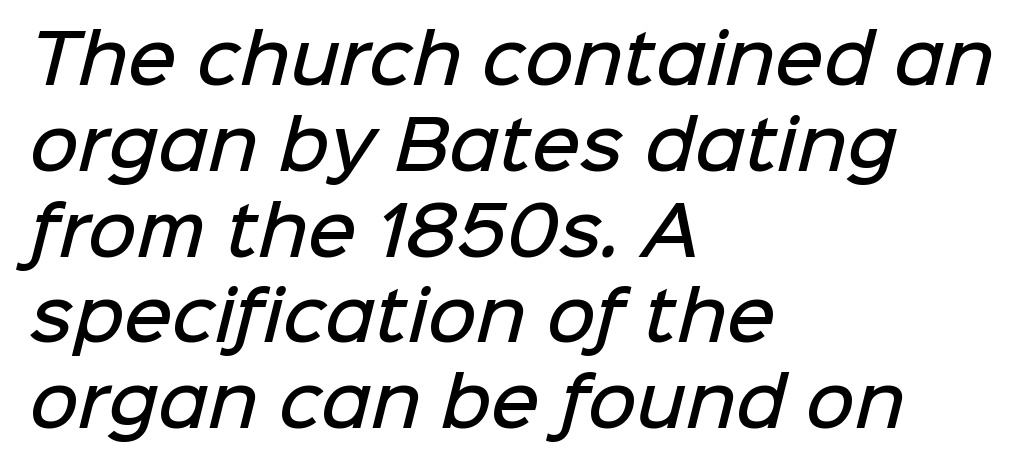
The image shows 67 px semibold sans-serif type; set left-aligned, normal line spacing (1.28x), normal letter spacing, not underlined; low stroke contrast and a medium x-height.
